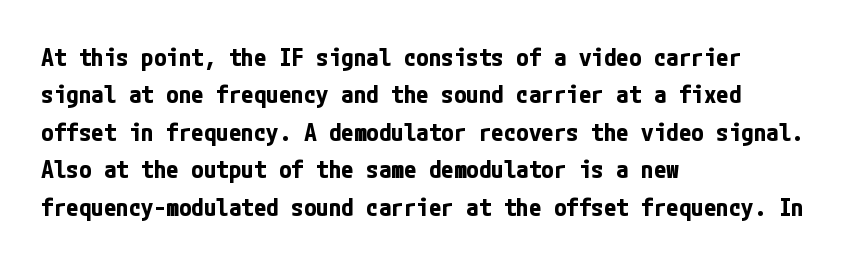
Baseline-to-baseline distance is the conventional proportion of letter height. The typesetter chose a ragged-right arrangement here. The zone under the glyphs is completely vacant. Typesetter's note: full bold, strokes at maximum text heaviness. In terms of posture, this sample is upright. The horizontal fit of the characters is conventional and even.
